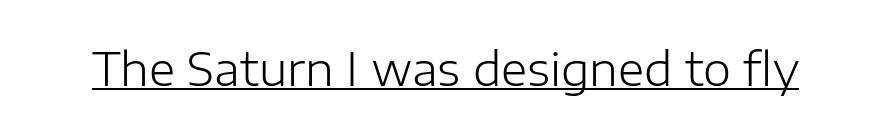
Q: Is the text bold? A: No.
Q: Is the text italic (slanted)? A: No, it is upright.
Q: Is the typeface a serif or a sans-serif typeface? A: Sans-serif.
Q: Is the text underlined? A: Yes.
Q: Is the spacing between letters normal or unusually wide? A: Normal.
Q: Width (condensed, normal, or wide)? A: Normal.
Q: Stroke contrast? A: Low.
Q: x-height? A: Medium.
Q: Monospaced? A: No.
